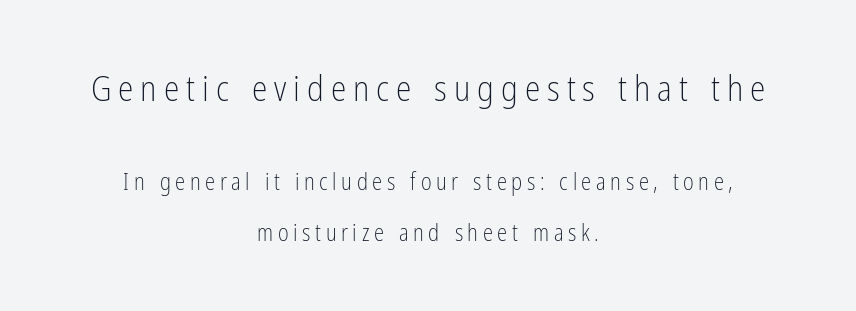
Bigger letters appear in the top chunk; the bottom chunk is reduced. Leading is clearly above the norm, producing a sparse column. Serifs: no, the terminals of the letterforms are clean. The glyphs are unaccompanied by any horizontal stroke below them.
